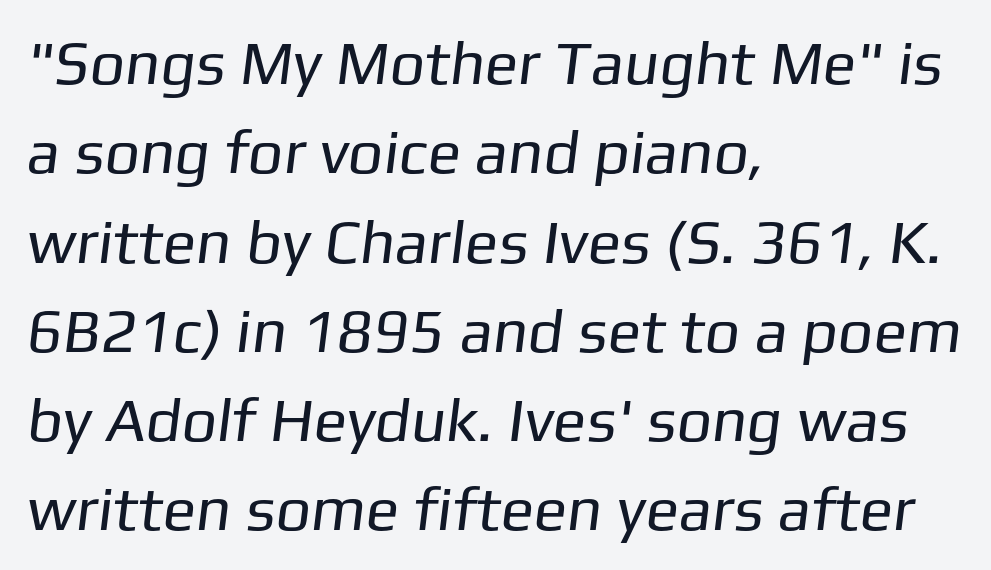
Q: Is the text bold? A: No.
Q: Is the typeface a serif or a sans-serif typeface? A: Sans-serif.
Q: Is the text underlined? A: No.
Q: How is the paragraph aligned? A: Left-aligned.
Q: Is the spacing between letters normal or unusually wide? A: Normal.
Q: Is the spacing between lines tight, normal or loose? A: Normal.
Q: Width (condensed, normal, or wide)? A: Normal.
Q: Stroke contrast? A: Low.
Q: x-height? A: Medium.
Q: Monospaced? A: No.
